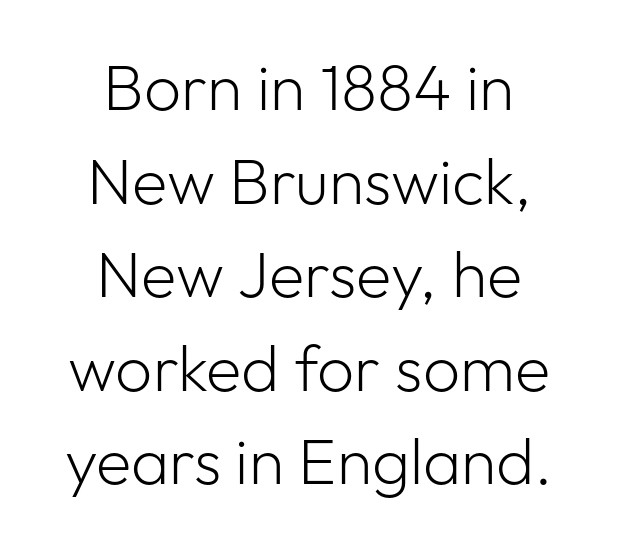
{"serif": "no", "italic": "no", "bold": "no", "weight": "light", "width": "normal", "stroke_contrast": "low", "x_height": "medium", "monospaced": "no", "underline": "no", "align": "center", "line_spacing": "normal", "line_spacing_ratio": 1.44, "letter_spacing": "normal", "letter_spacing_em": 0.0, "glyph_px": 65}
